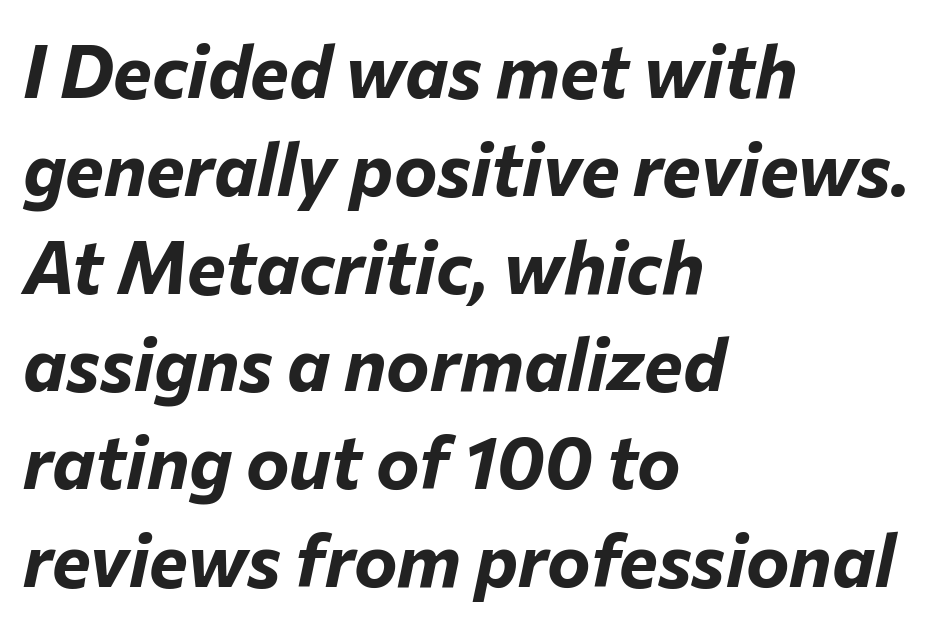
Underlining? Definitely not there. In CSS terms this would be text-align: left. Does the leading feel generous? No, just average. A full-strength bold gives these letters their thick strokes. Do the characters align in a grid? No, the font is proportional. Designer's note — italics engaged.
